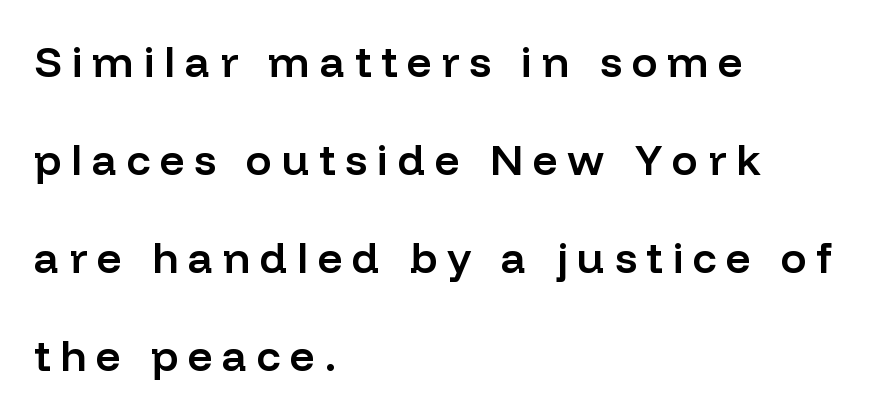
Q: Is the text bold? A: Semi-bold.
Q: Is the text italic (slanted)? A: No, it is upright.
Q: Is the typeface a serif or a sans-serif typeface? A: Sans-serif.
Q: Is the text underlined? A: No.
Q: How is the paragraph aligned? A: Left-aligned.
Q: Is the spacing between letters normal or unusually wide? A: Unusually wide.
Q: Is the spacing between lines tight, normal or loose? A: Loose.
Q: Width (condensed, normal, or wide)? A: Normal.
Q: Stroke contrast? A: Low.
Q: x-height? A: Medium.
Q: Monospaced? A: No.
